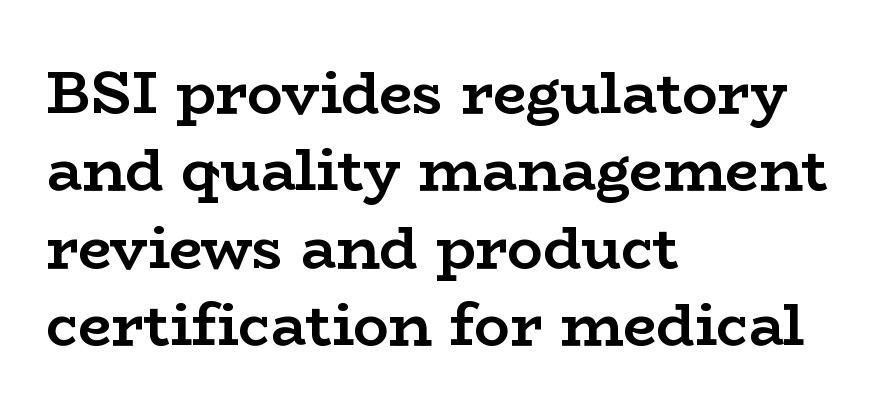
Q: Is the text bold? A: Yes.
Q: Is the text italic (slanted)? A: No, it is upright.
Q: Is the typeface a serif or a sans-serif typeface? A: Serif.
Q: Is the text underlined? A: No.
Q: How is the paragraph aligned? A: Left-aligned.
Q: Is the spacing between letters normal or unusually wide? A: Normal.
Q: Is the spacing between lines tight, normal or loose? A: Normal.
Q: Width (condensed, normal, or wide)? A: Wide.
Q: Stroke contrast? A: Low.
Q: x-height? A: Medium.
Q: Monospaced? A: No.
